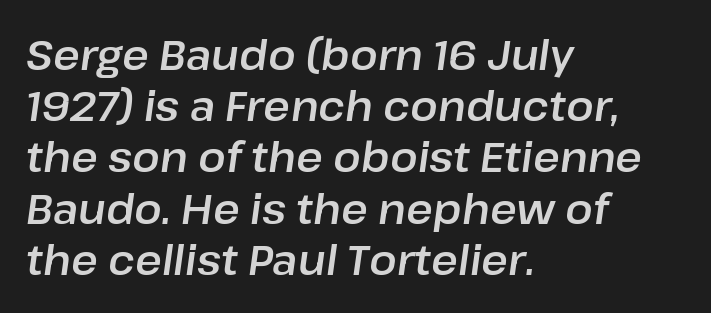
Observe the ordinary spacing: letters are neighbours, not strangers. Do the characters align in a grid? No, the font is proportional. Compared with ordinary roman type, these characters are visibly tilted. The rendering uses a moderate line-height, typical for paragraphs. Caption: multi-line text, flush left, ragged right. The space beneath each line is pristine and unruled.
